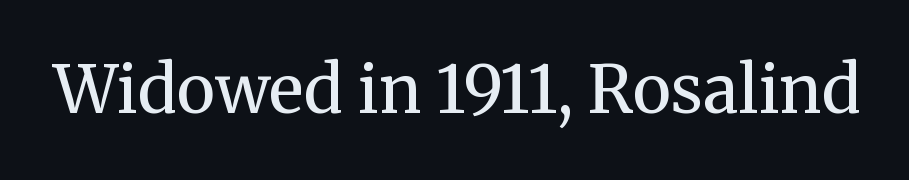
Q: Is the text bold? A: No.
Q: Is the text italic (slanted)? A: No, it is upright.
Q: Is the typeface a serif or a sans-serif typeface? A: Serif.
Q: Is the text underlined? A: No.
Q: Is the spacing between letters normal or unusually wide? A: Normal.
Q: Width (condensed, normal, or wide)? A: Normal.
Q: Stroke contrast? A: Medium.
Q: x-height? A: Medium.
Q: Monospaced? A: No.
